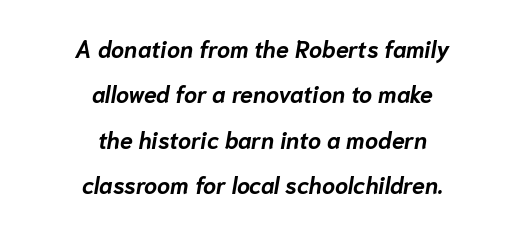
{"italic": "yes", "lean": "right", "slant_degrees": 10, "bold": "yes", "underline": "no", "align": "center", "line_spacing": "loose", "line_spacing_ratio": 1.97, "letter_spacing": "normal", "letter_spacing_em": 0.0, "glyph_px": 23}
